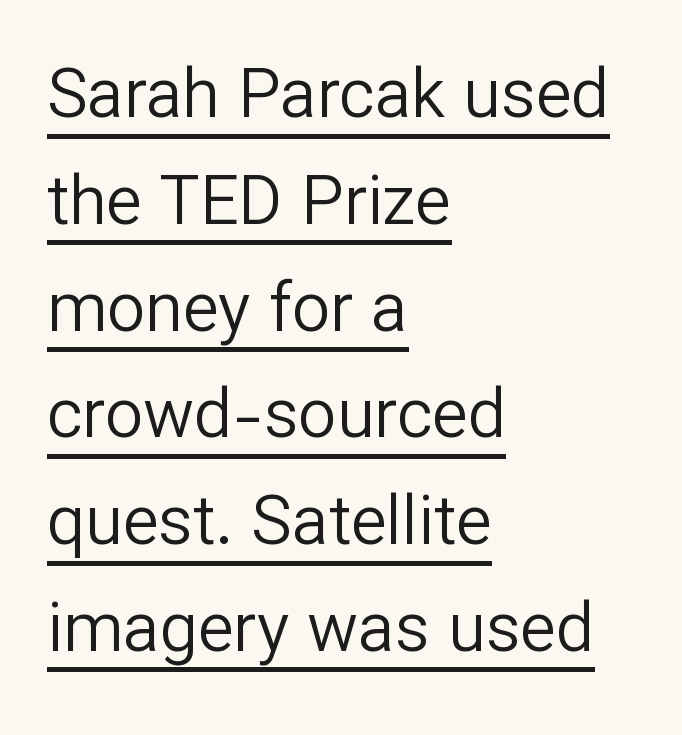
Counters stay open thanks to moderate or lighter strokes. The letterforms sit shoulder to shoulder at normal distance. A typesetter would label this face a sans. A rule runs beneath these lines of type. Here the designer chose a conventional face with non-uniform glyph widths.
